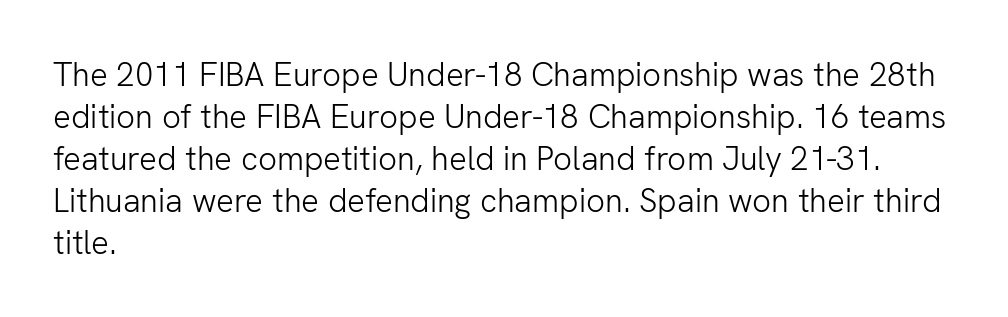
Q: Is the text bold? A: No.
Q: Is the text italic (slanted)? A: No, it is upright.
Q: Is the typeface a serif or a sans-serif typeface? A: Sans-serif.
Q: Is the text underlined? A: No.
Q: How is the paragraph aligned? A: Left-aligned.
Q: Is the spacing between letters normal or unusually wide? A: Normal.
Q: Is the spacing between lines tight, normal or loose? A: Normal.
Q: Width (condensed, normal, or wide)? A: Normal.
Q: Stroke contrast? A: Low.
Q: x-height? A: Medium.
Q: Monospaced? A: No.
